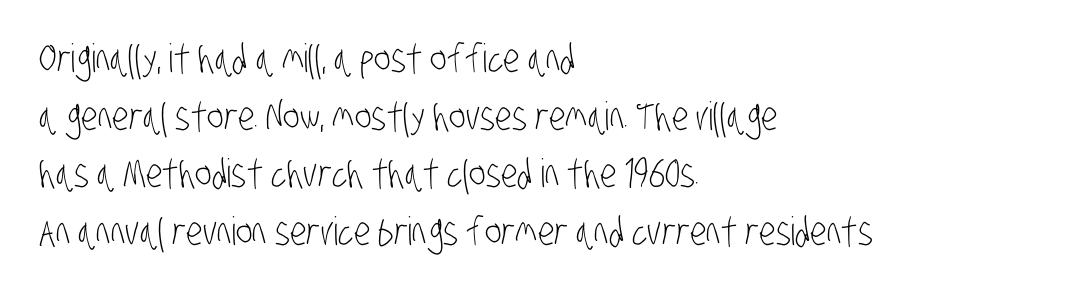
Words appear dense and cohesive because spacing is normal. Do the characters align in a grid? No, the font is proportional. Counters stay open thanks to moderate or lighter strokes. Line beginnings align vertically; line endings do not. Summary of vertical rhythm: regular, with standard interline spacing. Typographically, this falls in the sans-serif category.
